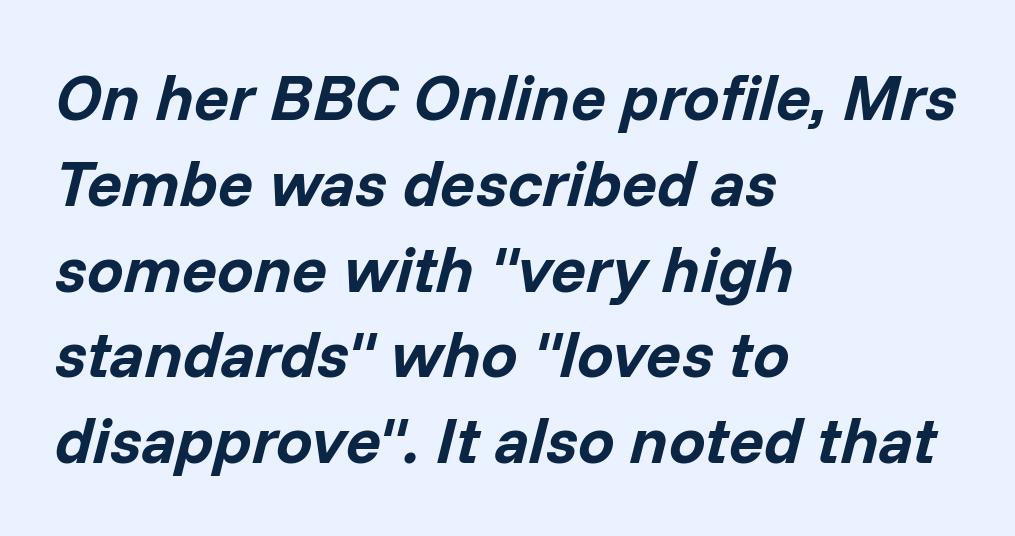
The image shows 65 px bold type, italic (leaning right); set left-aligned, normal line spacing (1.32x), normal letter spacing, not underlined; low stroke contrast and a medium x-height.
